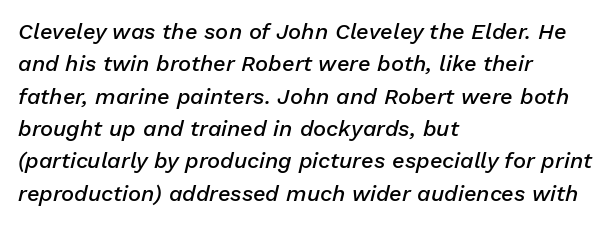
Layout note: lines flush left. This sample uses an oblique cut, with every glyph tilted off the vertical. Notice how descenders clear the ascenders below comfortably — that's standard leading. The area under the type is left untouched. No extra tracking has been applied to these lines.
